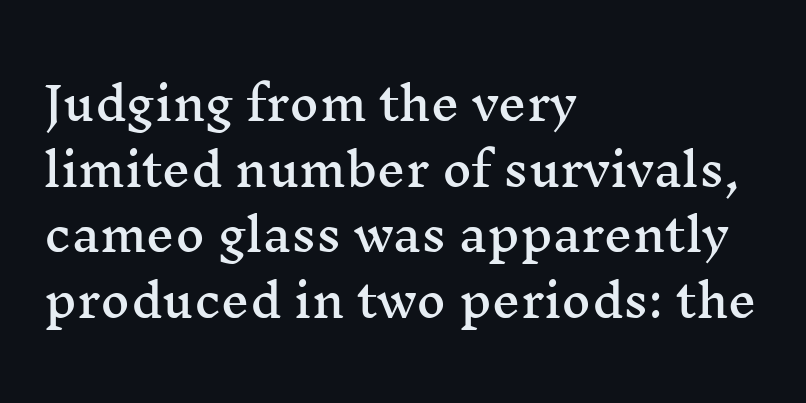
The image shows 45 px wide serif type, upright; set left-aligned, normal line spacing (1.46x), normal letter spacing, not underlined; medium stroke contrast and a medium x-height.
